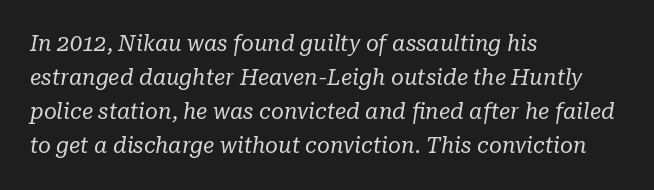
Q: Is the text bold? A: No.
Q: Is the text italic (slanted)? A: Yes, it leans right by about 10 degrees.
Q: Is the text underlined? A: No.
Q: How is the paragraph aligned? A: Left-aligned.
Q: Is the spacing between letters normal or unusually wide? A: Normal.
Q: Is the spacing between lines tight, normal or loose? A: Normal.
